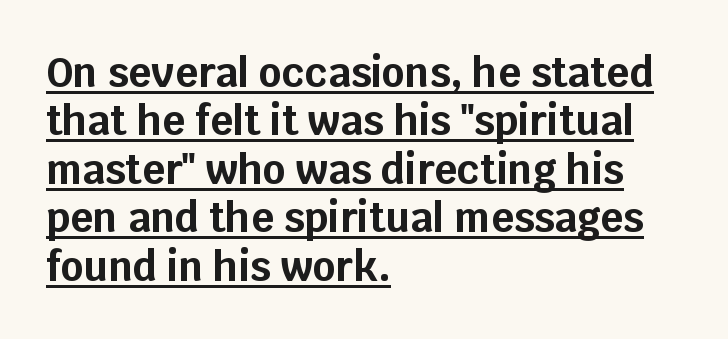
The specimen reads as upright at a glance. Layout note: lines flush left. A sans-serif font was chosen for this passage. Does the weight exceed regular? Yes, all the way to bold.
